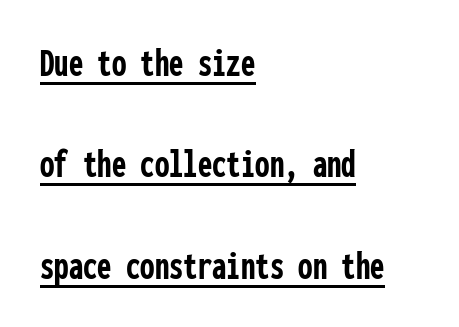
{"serif": "no", "italic": "no", "bold": "yes", "weight": "semibold", "width": "condensed", "stroke_contrast": "low", "x_height": "medium", "monospaced": "yes", "underline": "yes", "align": "left", "line_spacing": "loose", "line_spacing_ratio": 2.47, "letter_spacing": "normal", "letter_spacing_em": 0.0, "glyph_px": 41}
